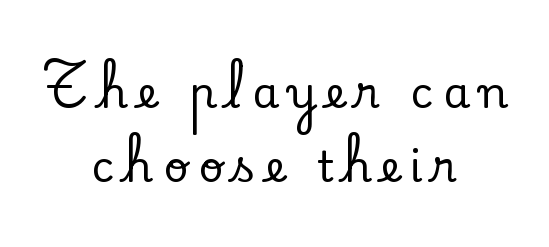
Any mark beneath the type? The region is blank. You can tell it's not italic because the verticals are truly vertical. The type family on display is of the serif kind. The face used here is rendered with a markedly widened letterfit. These lines are rendered in a variable-pitch font. Line starts and ends both wander, symmetrically.
